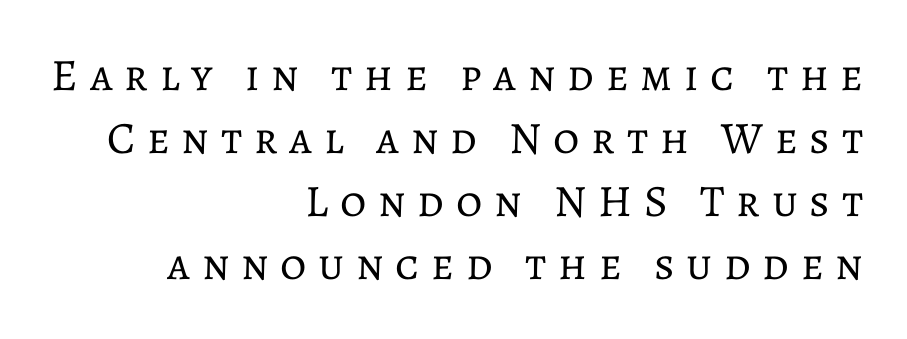
The image shows 45 px regular-weight type, upright; set right-aligned, normal line spacing (1.4x), unusually wide letter spacing (+0.26 em), not underlined; low stroke contrast and a medium x-height.
